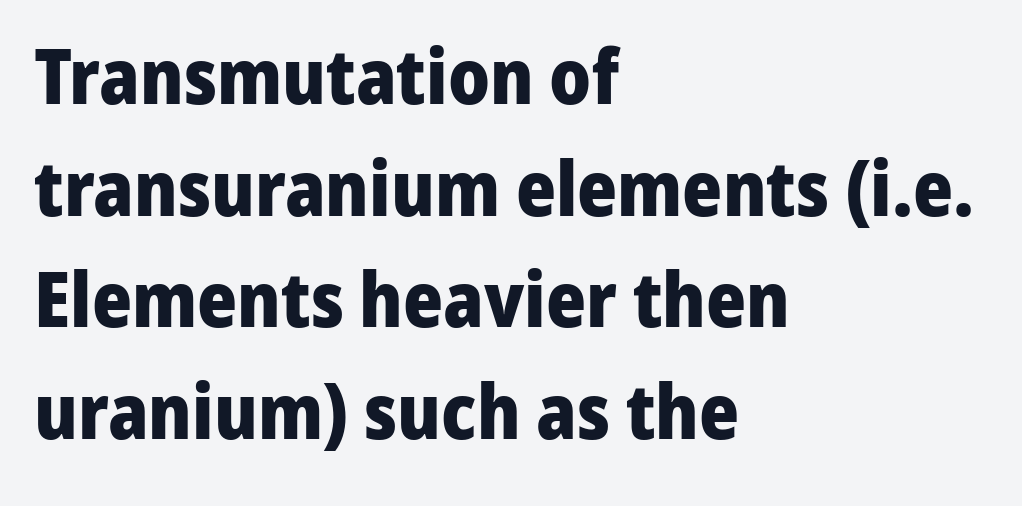
Q: Is the text bold? A: Yes.
Q: Is the text italic (slanted)? A: No, it is upright.
Q: Is the typeface a serif or a sans-serif typeface? A: Sans-serif.
Q: Is the text underlined? A: No.
Q: How is the paragraph aligned? A: Left-aligned.
Q: Is the spacing between letters normal or unusually wide? A: Normal.
Q: Is the spacing between lines tight, normal or loose? A: Normal.
Q: Width (condensed, normal, or wide)? A: Normal.
Q: Stroke contrast? A: Low.
Q: x-height? A: Medium.
Q: Monospaced? A: No.
